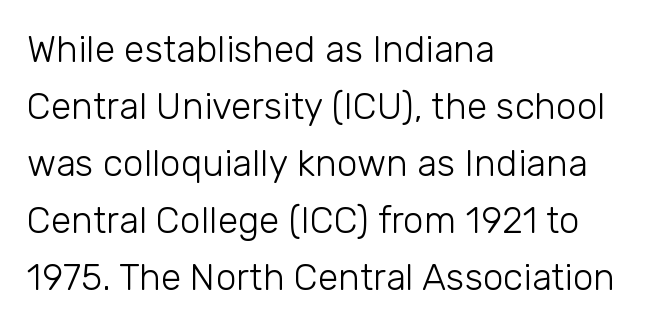
{"serif": "no", "italic": "no", "bold": "no", "weight": "light", "width": "normal", "stroke_contrast": "low", "x_height": "medium", "monospaced": "no", "underline": "no", "align": "left", "line_spacing": "normal", "line_spacing_ratio": 1.54, "letter_spacing": "normal", "letter_spacing_em": 0.0, "glyph_px": 37}
